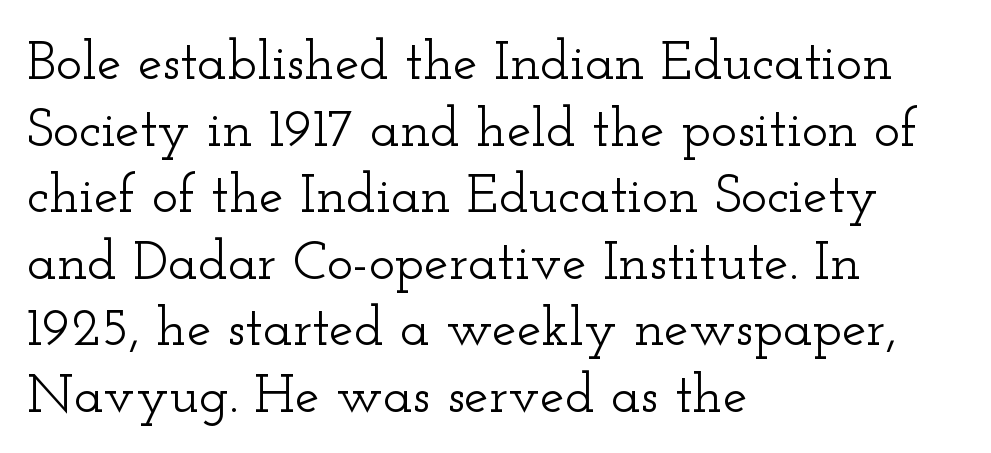
The image shows 55 px wide serif type, upright; set left-aligned, line spacing 1.21x, normal letter spacing, not underlined; low stroke contrast and a small x-height.
